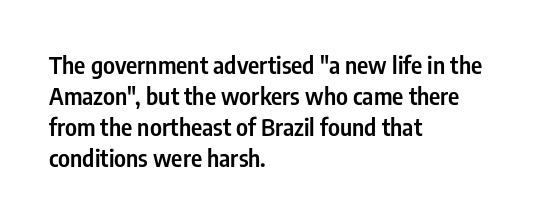
The image shows 24 px text type, upright; set left-aligned, normal line spacing (1.29x), normal letter spacing, not underlined.
